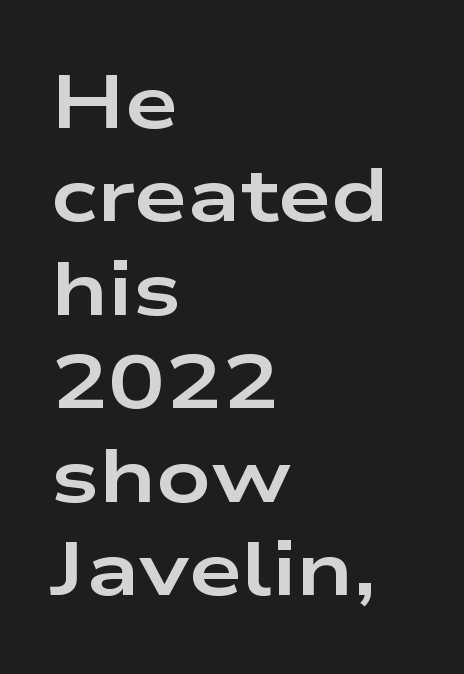
The image shows 76 px bold, wide sans-serif type, upright; set left-aligned, line spacing 1.23x, normal letter spacing, not underlined; low stroke contrast and a medium x-height.
